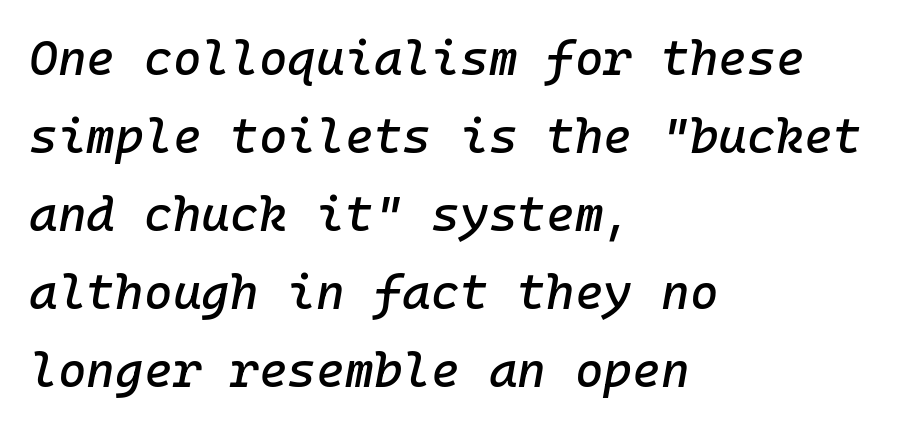
{"italic": "yes", "lean": "right", "slant_degrees": 10, "width": "normal", "stroke_contrast": "low", "x_height": "medium", "underline": "no", "align": "left", "line_spacing": "normal", "line_spacing_ratio": 1.59, "letter_spacing": "normal", "letter_spacing_em": 0.0, "glyph_px": 49}
